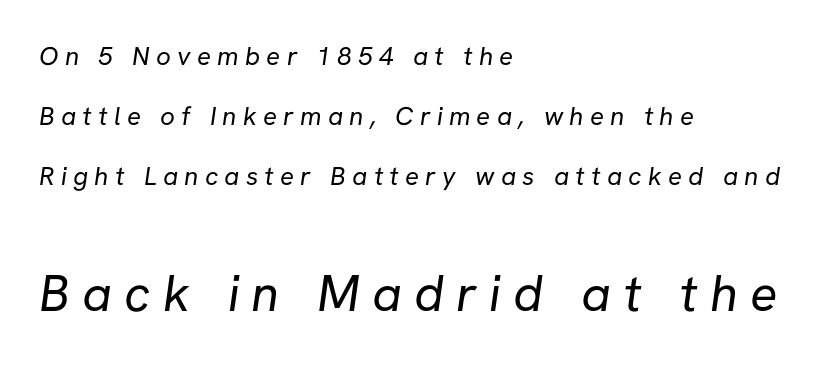
The image shows 51 px regular-weight sans-serif type; set left-aligned, loose line spacing (2.31x), unusually wide letter spacing (+0.24 em), not underlined; the second (bottom) block is 1.96x larger; low stroke contrast and a medium x-height.
